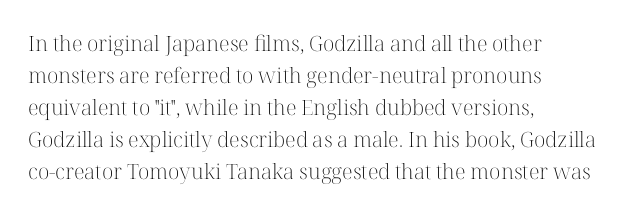
Vertical strokes here are truly vertical. The paragraph has a hard left edge and a soft right edge. The rendering uses a moderate line-height, typical for paragraphs. The cut favours lightness, reaching ordinary text weight at its darkest.
